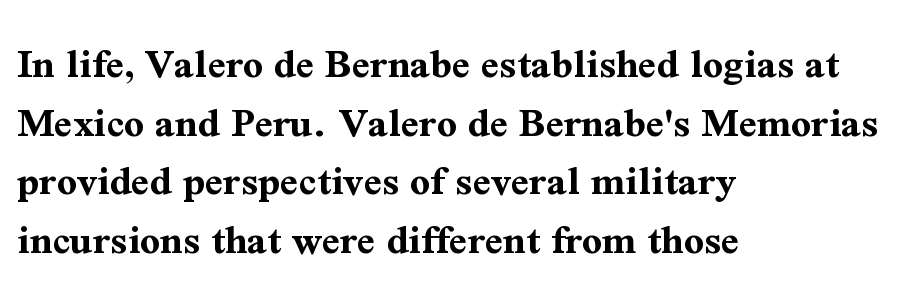
{"serif": "yes", "italic": "no", "bold": "yes", "weight": "bold", "width": "normal", "stroke_contrast": "medium", "x_height": "medium", "monospaced": "no", "underline": "no", "align": "left", "line_spacing": "normal", "line_spacing_ratio": 1.33, "letter_spacing": "normal", "letter_spacing_em": 0.0, "glyph_px": 44}
